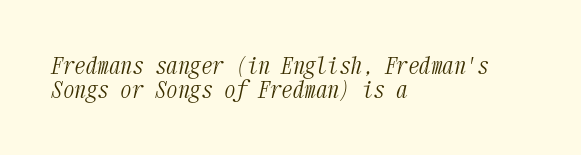
The image shows 23 px text type, italic (leaning right); set left-aligned, tight line spacing (1.04x), normal letter spacing, not underlined.
